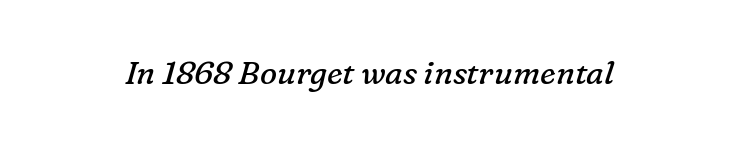
{"serif": "yes", "italic": "yes", "lean": "right", "slant_degrees": 16, "bold": "no", "weight": "regular", "width": "normal", "stroke_contrast": "low", "x_height": "medium", "monospaced": "no", "underline": "no", "letter_spacing": "normal", "letter_spacing_em": 0.0, "glyph_px": 32}
